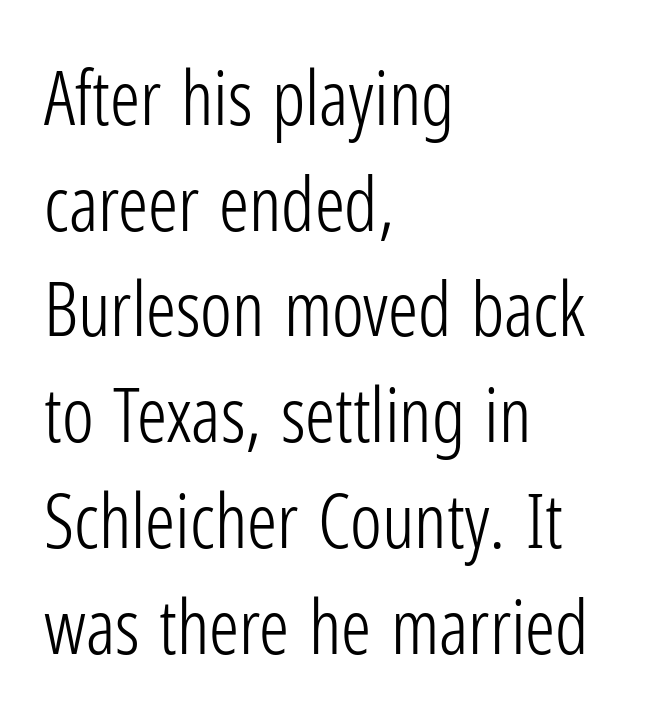
Stroke terminals: plain, sans-serif. The letters sit at their default tracking, neither squeezed nor spread. These lines are rendered in a variable-pitch font. This rendering features lettering with no underline. The rendering uses a moderate line-height, typical for paragraphs.
